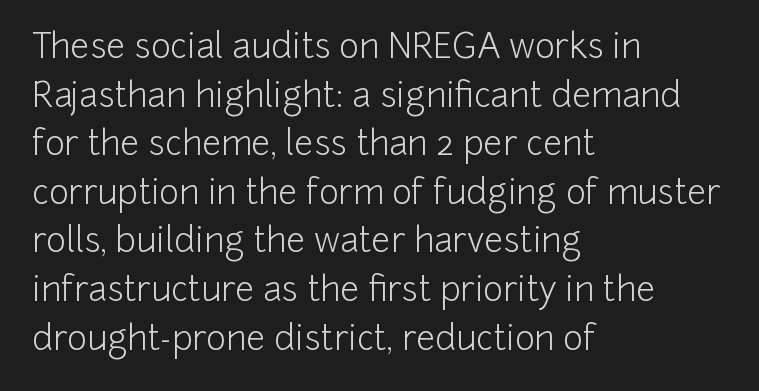
In CSS terms this would be text-align: left. Typographically, this falls in the sans-serif category. Characters remain perfectly vertical along every line. The face used here is proportionally spaced, like ordinary book or web type. What's the leading like? Ordinary, nothing unusual. Each stroke keeps to a modest, everyday thickness or less.
